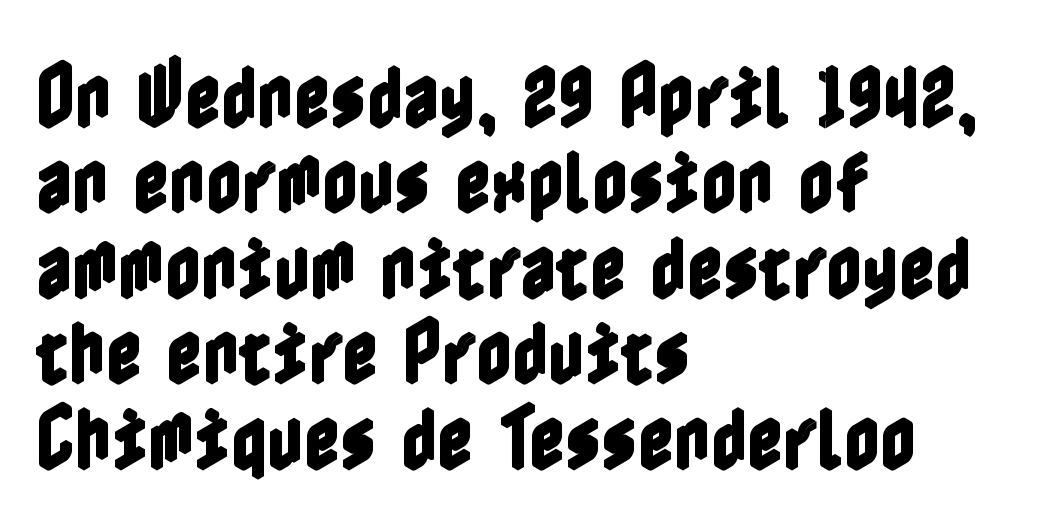
The image shows 70 px condensed type, upright; set left-aligned, line spacing 1.22x, normal letter spacing, not underlined; a medium x-height.
